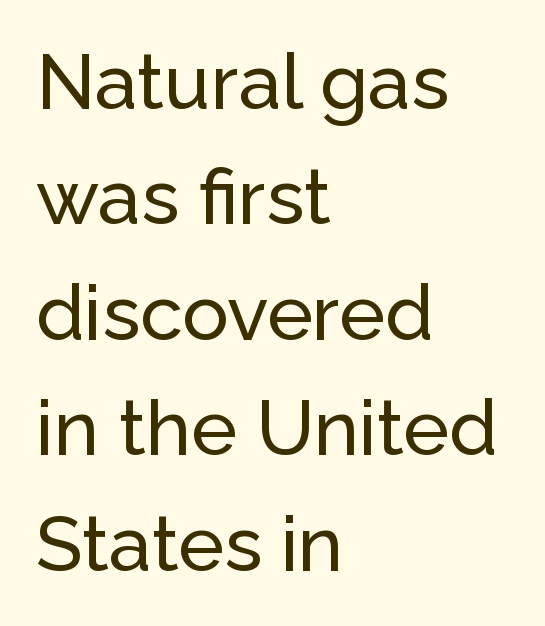
Q: Is the text italic (slanted)? A: No, it is upright.
Q: Is the typeface a serif or a sans-serif typeface? A: Sans-serif.
Q: Is the text underlined? A: No.
Q: How is the paragraph aligned? A: Left-aligned.
Q: Is the spacing between letters normal or unusually wide? A: Normal.
Q: Is the spacing between lines tight, normal or loose? A: Normal.
Q: Width (condensed, normal, or wide)? A: Normal.
Q: Stroke contrast? A: Low.
Q: x-height? A: Medium.
Q: Monospaced? A: No.
